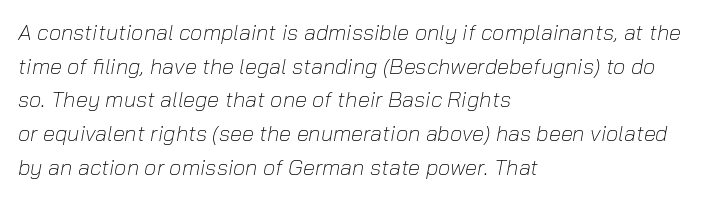
{"italic": "yes", "lean": "right", "slant_degrees": 10, "bold": "no", "underline": "no", "align": "left", "line_spacing": "normal", "line_spacing_ratio": 1.53, "letter_spacing": "normal", "letter_spacing_em": 0.0, "glyph_px": 22}
